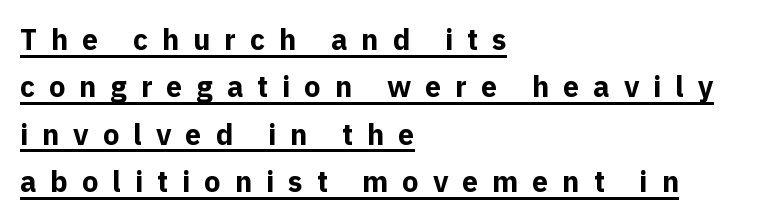
The image shows 29 px bold sans-serif type, upright; set left-aligned, normal line spacing (1.63x), unusually wide letter spacing (+0.48 em), underlined; a medium x-height.
